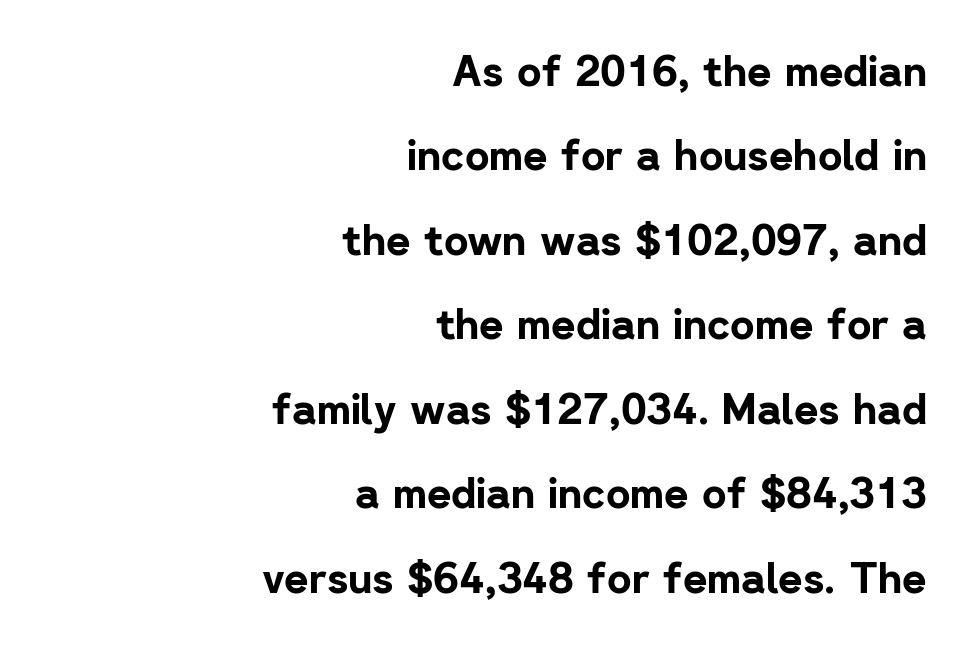
The image shows 42 px bold sans-serif type, upright; set right-aligned, loose line spacing (2.01x), normal letter spacing, not underlined; low stroke contrast and a medium x-height.
